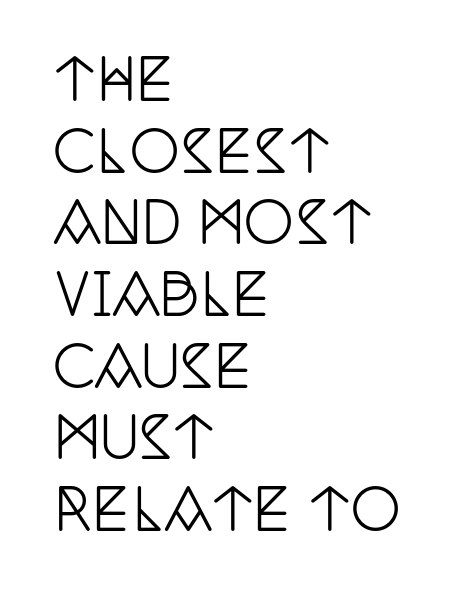
Q: Is the text italic (slanted)? A: No, it is upright.
Q: Is the typeface a serif or a sans-serif typeface? A: Serif.
Q: Is the text underlined? A: No.
Q: How is the paragraph aligned? A: Left-aligned.
Q: Is the spacing between letters normal or unusually wide? A: Normal.
Q: Is the spacing between lines tight, normal or loose? A: Normal.
Q: Width (condensed, normal, or wide)? A: Condensed.
Q: Stroke contrast? A: Low.
Q: x-height? A: Large.
Q: Monospaced? A: No.
